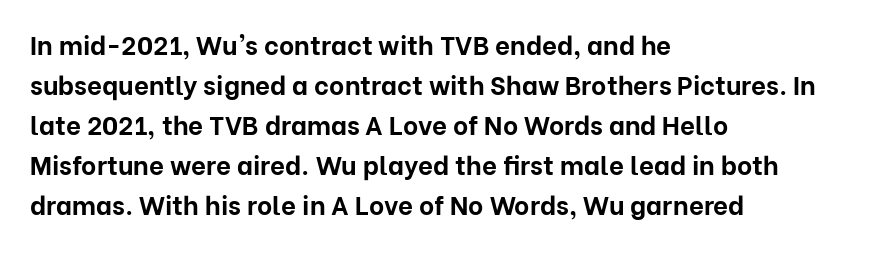
The image shows 26 px bold type, upright; set left-aligned, normal line spacing (1.54x), normal letter spacing, not underlined.
